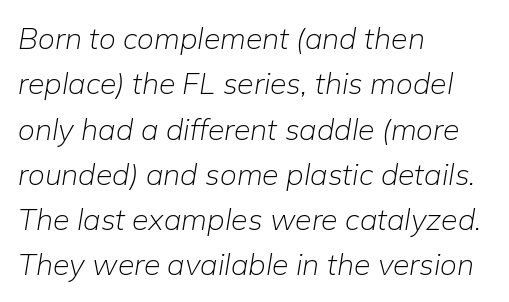
A quiet, ordinary-to-light weight characterises the typeface. A student would call this left alignment; a typographer would say flush left, rag right. Letters rest on an invisible, unmarked baseline. The line texture is even and compact thanks to regular tracking. Vertical spacing — default.
